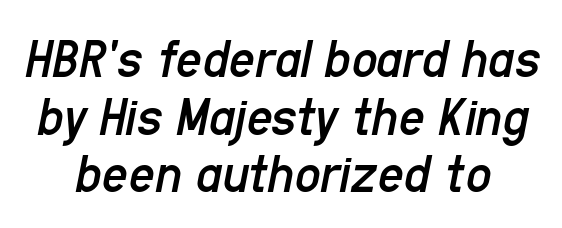
{"italic": "yes", "lean": "right", "slant_degrees": 11, "bold": "no", "weight": "regular", "width": "condensed", "stroke_contrast": "low", "x_height": "medium", "monospaced": "no", "underline": "no", "align": "center", "line_spacing": "tight", "line_spacing_ratio": 1.01, "letter_spacing": "normal", "letter_spacing_em": 0.0, "glyph_px": 57}
